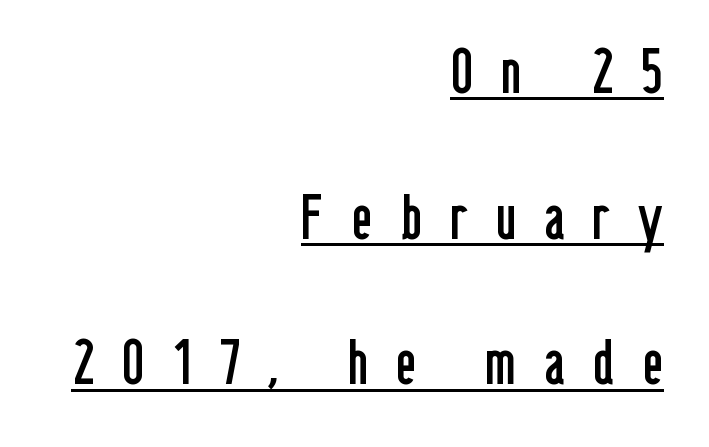
The image shows 62 px regular-weight, condensed sans-serif type, upright; set right-aligned, loose line spacing (2.35x), unusually wide letter spacing (+0.45 em), underlined; low stroke contrast and a medium x-height.
